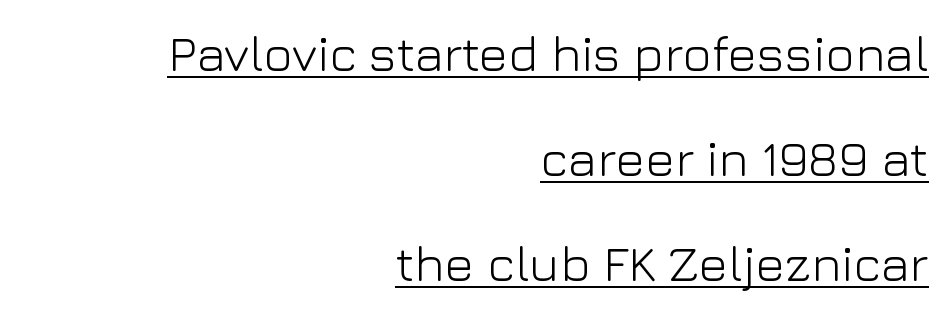
{"serif": "no", "italic": "no", "bold": "no", "weight": "light", "width": "normal", "stroke_contrast": "low", "x_height": "medium", "monospaced": "no", "underline": "yes", "align": "right", "line_spacing": "loose", "line_spacing_ratio": 2.1, "letter_spacing": "normal", "letter_spacing_em": 0.0, "glyph_px": 50}
